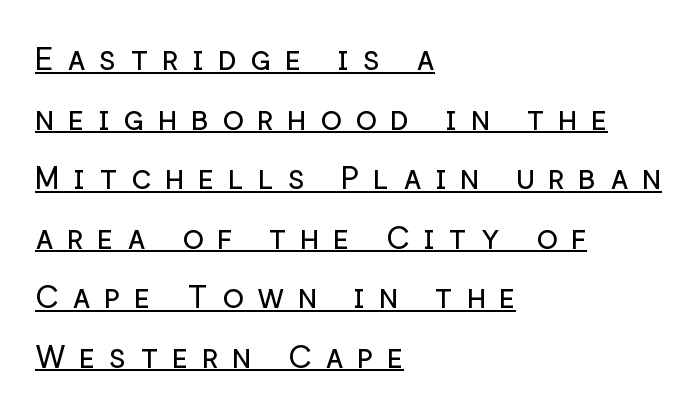
{"serif": "no", "italic": "no", "bold": "no", "weight": "regular", "width": "normal", "stroke_contrast": "low", "x_height": "medium", "monospaced": "no", "underline": "yes", "align": "left", "line_spacing_ratio": 1.86, "letter_spacing": "wide", "letter_spacing_em": 0.42, "glyph_px": 32}
